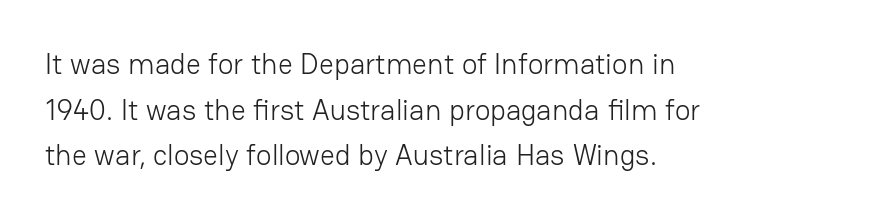
The image shows 29 px light sans-serif type, upright; set left-aligned, normal line spacing (1.57x), normal letter spacing, not underlined; low stroke contrast and a medium x-height.
